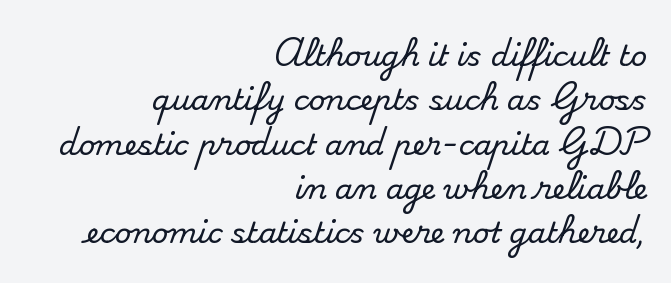
Varying glyph widths throughout — classic text-font behaviour. Every row of glyphs terminates at an identical x-position on the right. No word sits above an underline. Rows of type keep a routine distance in the vertical direction.
